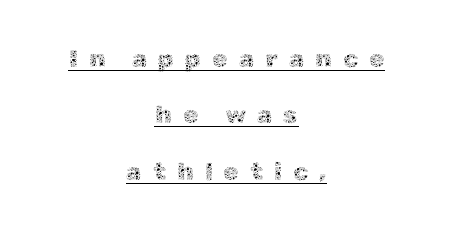
Q: Is the text bold? A: No.
Q: Is the text italic (slanted)? A: No, it is upright.
Q: Is the text underlined? A: Yes.
Q: How is the paragraph aligned? A: Centered.
Q: Is the spacing between letters normal or unusually wide? A: Unusually wide.
Q: Is the spacing between lines tight, normal or loose? A: Loose.
